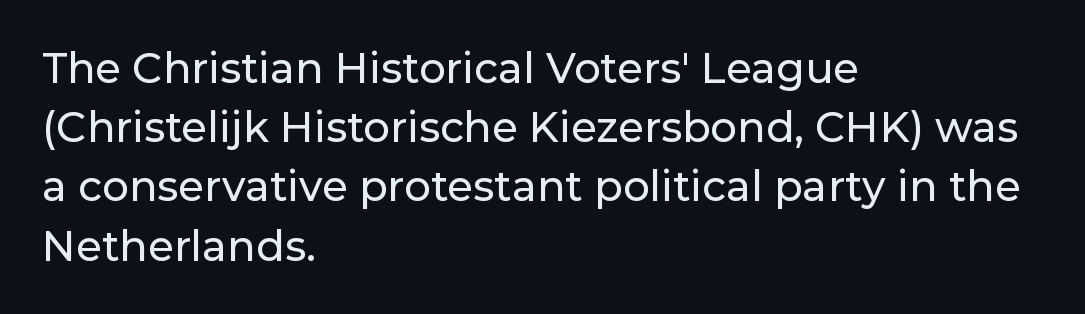
Leading: standard. Each word holds together tightly as a unit, with standard inter-letter gaps. These lines are rendered in a variable-pitch font. Tall strokes in this sample are plumb rather than angled.
